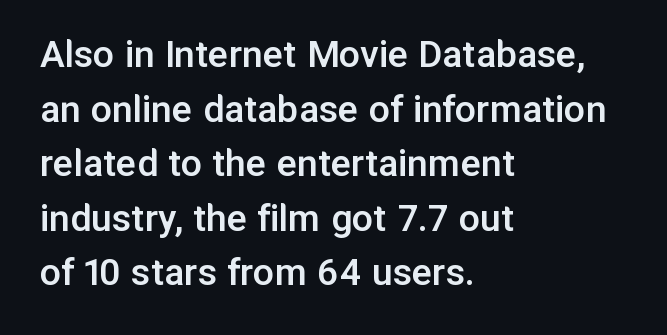
{"serif": "no", "italic": "no", "bold": "semi", "weight": "semibold", "width": "normal", "stroke_contrast": "low", "x_height": "medium", "monospaced": "no", "underline": "no", "align": "left", "line_spacing": "normal", "line_spacing_ratio": 1.3, "letter_spacing": "normal", "letter_spacing_em": 0.0, "glyph_px": 42}
